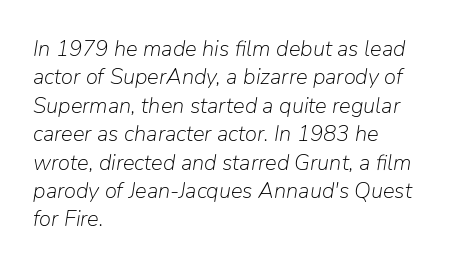
{"italic": "yes", "lean": "right", "slant_degrees": 9, "bold": "no", "underline": "no", "align": "left", "line_spacing": "normal", "line_spacing_ratio": 1.29, "letter_spacing": "normal", "letter_spacing_em": 0.0, "glyph_px": 22}
